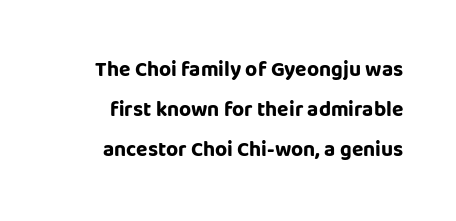
{"italic": "no", "bold": "yes", "underline": "no", "line_spacing": "loose", "line_spacing_ratio": 1.9, "letter_spacing": "normal", "letter_spacing_em": 0.0, "glyph_px": 21}
